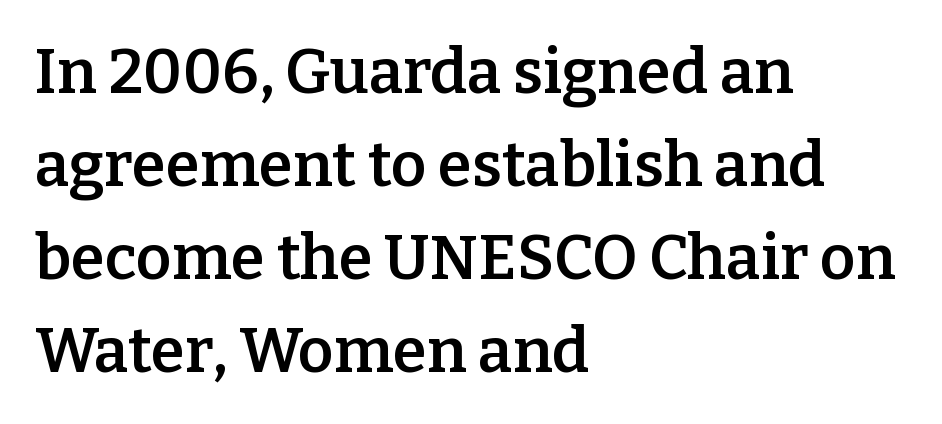
The image shows 62 px semibold serif type, upright; set left-aligned, normal line spacing (1.5x), normal letter spacing, not underlined; low stroke contrast and a medium x-height.
